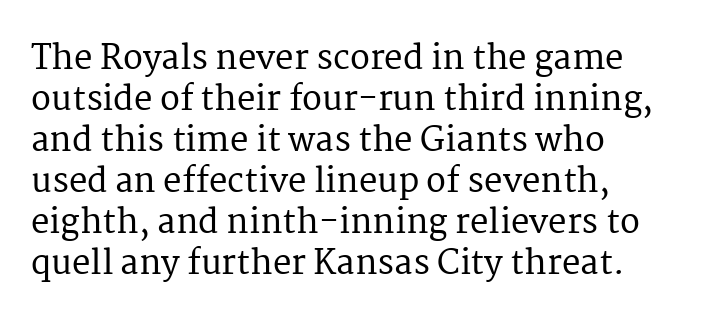
{"serif": "yes", "italic": "no", "width": "normal", "stroke_contrast": "medium", "x_height": "medium", "monospaced": "no", "underline": "no", "align": "left", "line_spacing_ratio": 1.24, "letter_spacing": "normal", "letter_spacing_em": 0.0, "glyph_px": 33}
